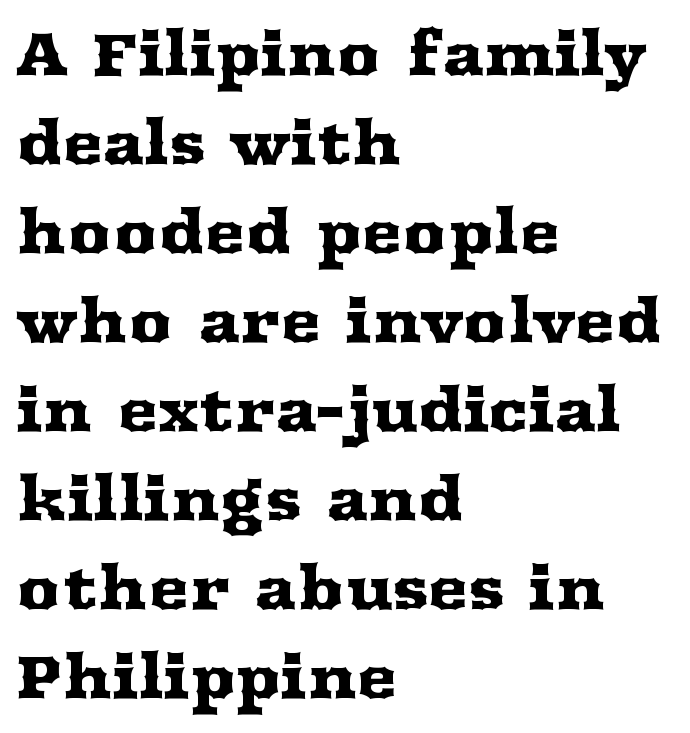
The image shows 61 px wide serif type, upright; set left-aligned, normal line spacing (1.46x), normal letter spacing, not underlined; medium stroke contrast and a medium x-height.
